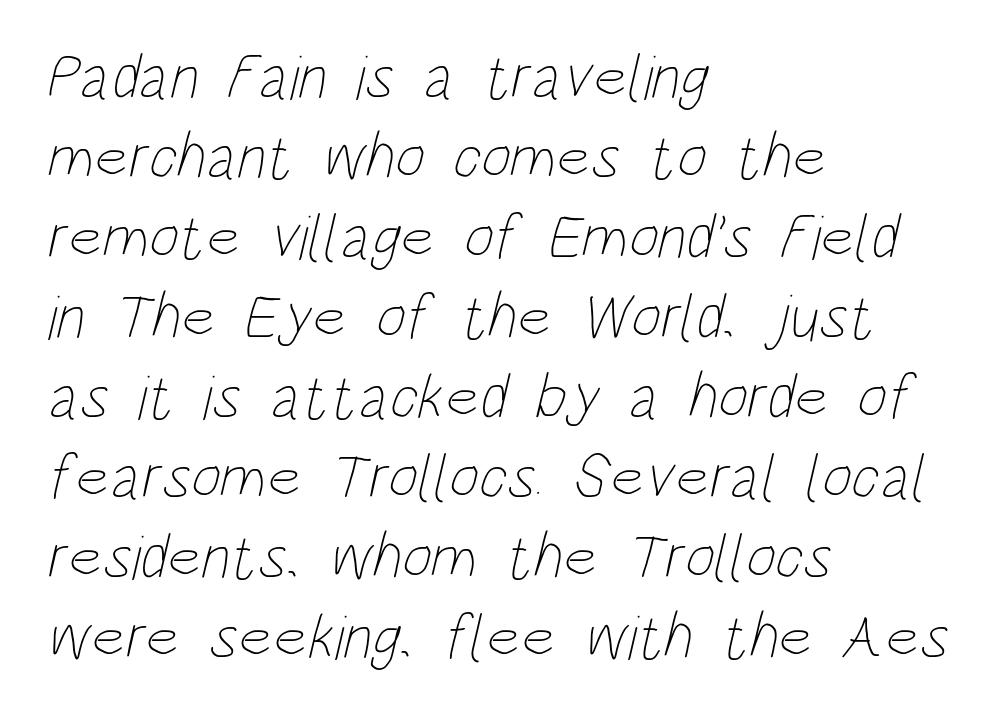
{"bold": "no", "weight": "thin", "width": "condensed", "stroke_contrast": "low", "x_height": "large", "monospaced": "no", "underline": "no", "align": "left", "line_spacing": "normal", "line_spacing_ratio": 1.25, "letter_spacing": "normal", "letter_spacing_em": 0.0, "glyph_px": 64}
